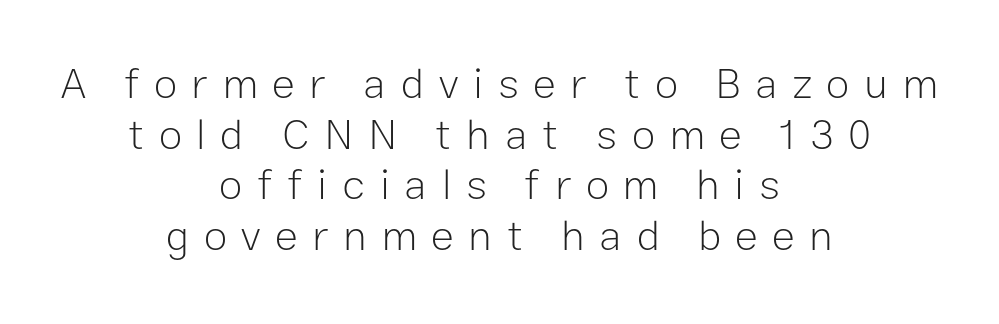
The image shows 43 px light sans-serif type, upright; set centered, line spacing 1.18x, unusually wide letter spacing (+0.34 em), not underlined; low stroke contrast and a medium x-height.
